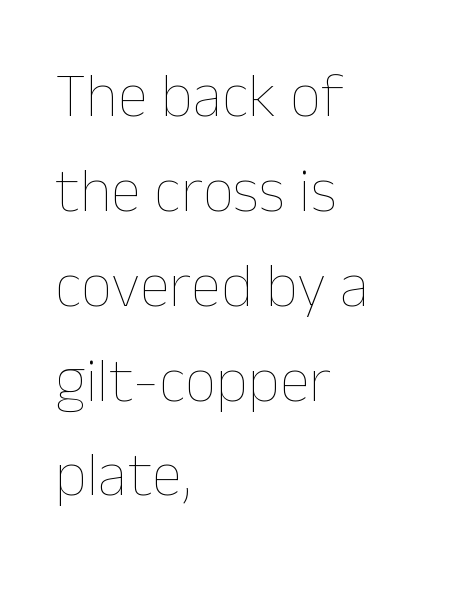
Q: Is the text bold? A: No.
Q: Is the text italic (slanted)? A: No, it is upright.
Q: Is the text underlined? A: No.
Q: How is the paragraph aligned? A: Left-aligned.
Q: Is the spacing between letters normal or unusually wide? A: Normal.
Q: Is the spacing between lines tight, normal or loose? A: Normal.
Q: Width (condensed, normal, or wide)? A: Normal.
Q: Stroke contrast? A: Low.
Q: x-height? A: Medium.
Q: Monospaced? A: No.
